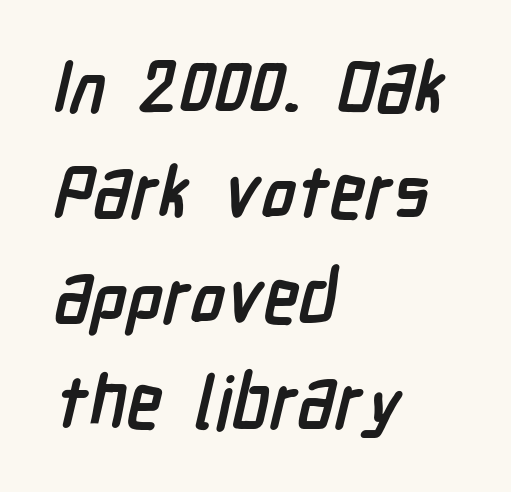
These lines are set flush left with a ragged right edge. Descender tails drop into unmarked territory. Each letter keeps its own natural width here, so spacing adapts to shape. Words appear dense and cohesive because spacing is normal. The strokes are fattened all the way to bold.
